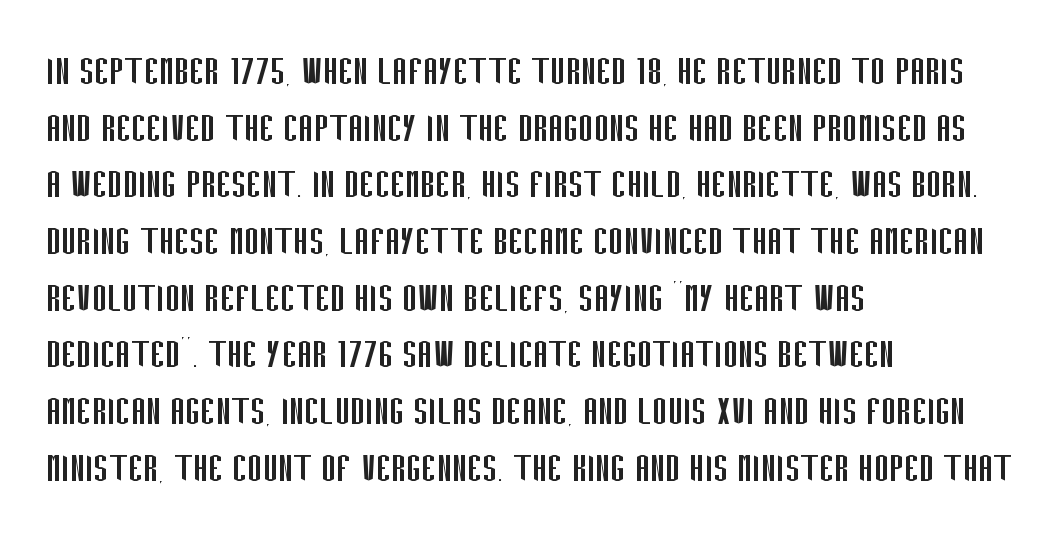
{"serif": "no", "italic": "no", "bold": "no", "weight": "regular", "width": "condensed", "stroke_contrast": "low", "x_height": "large", "monospaced": "no", "underline": "no", "align": "left", "line_spacing": "normal", "line_spacing_ratio": 1.26, "letter_spacing": "normal", "letter_spacing_em": 0.0, "glyph_px": 45}
